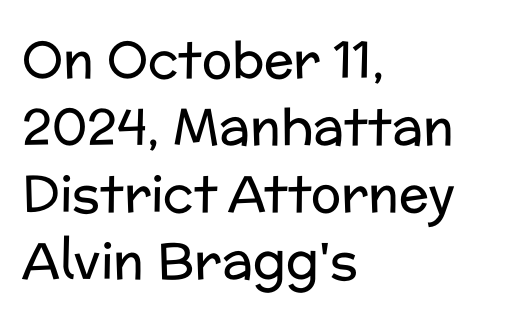
The image shows 50 px regular-weight sans-serif type, upright; set left-aligned, normal line spacing (1.34x), normal letter spacing, not underlined; low stroke contrast and a medium x-height.
